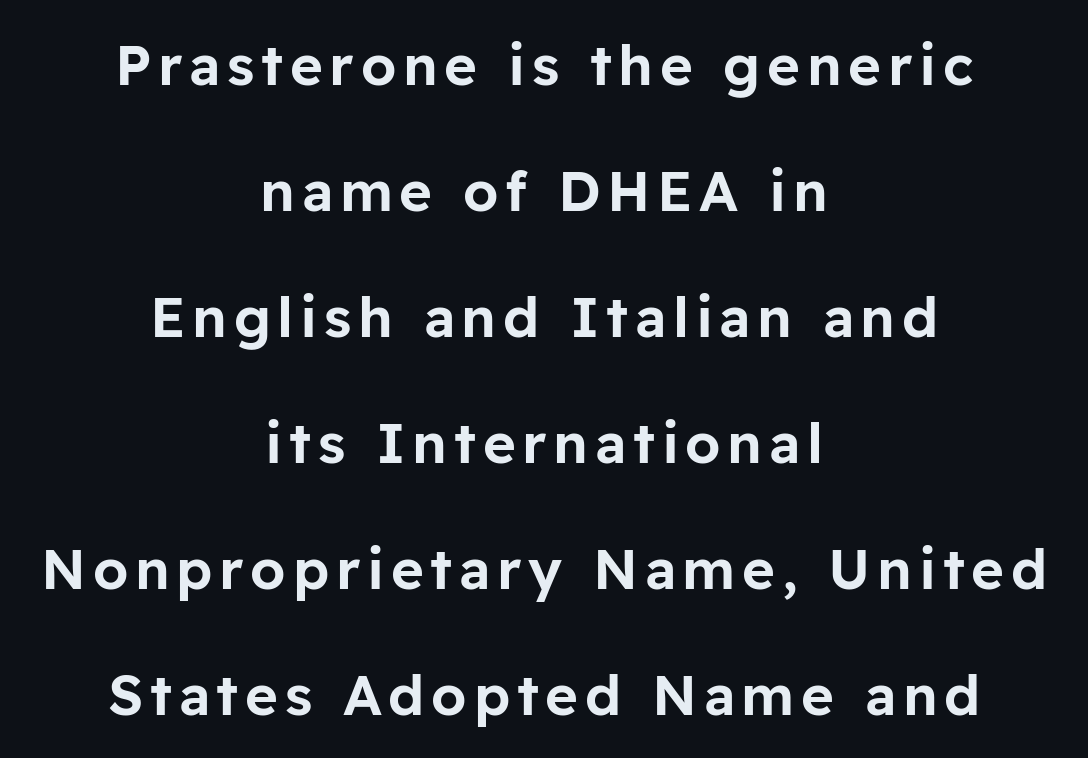
{"serif": "no", "italic": "no", "width": "normal", "stroke_contrast": "low", "x_height": "medium", "monospaced": "no", "underline": "no", "align": "center", "line_spacing": "loose", "line_spacing_ratio": 2.25, "glyph_px": 56}
